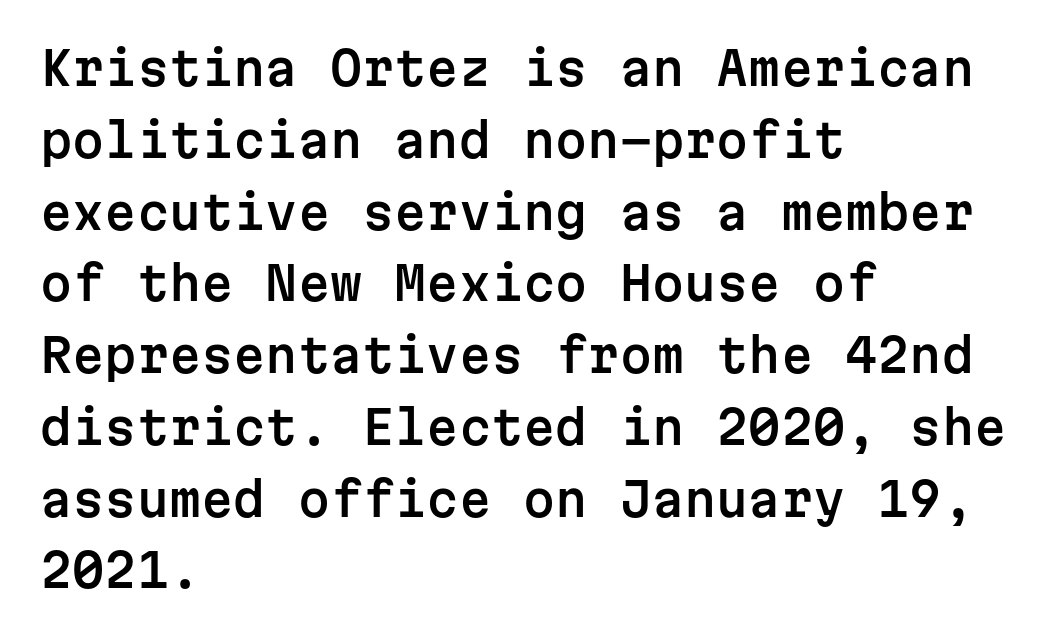
{"serif": "no", "italic": "no", "width": "normal", "stroke_contrast": "low", "x_height": "medium", "monospaced": "yes", "underline": "no", "align": "left", "line_spacing": "normal", "line_spacing_ratio": 1.56, "letter_spacing": "normal", "letter_spacing_em": 0.0, "glyph_px": 46}
